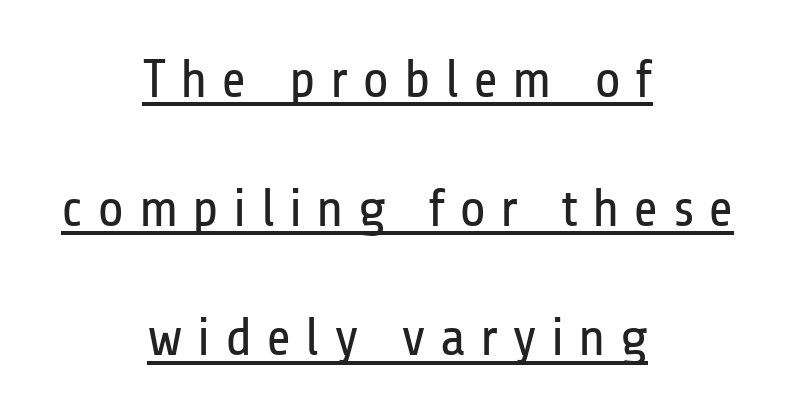
{"serif": "no", "italic": "no", "bold": "no", "weight": "regular", "width": "condensed", "stroke_contrast": "low", "x_height": "medium", "monospaced": "no", "underline": "yes", "align": "center", "line_spacing": "loose", "line_spacing_ratio": 2.39, "letter_spacing": "wide", "letter_spacing_em": 0.26, "glyph_px": 54}
